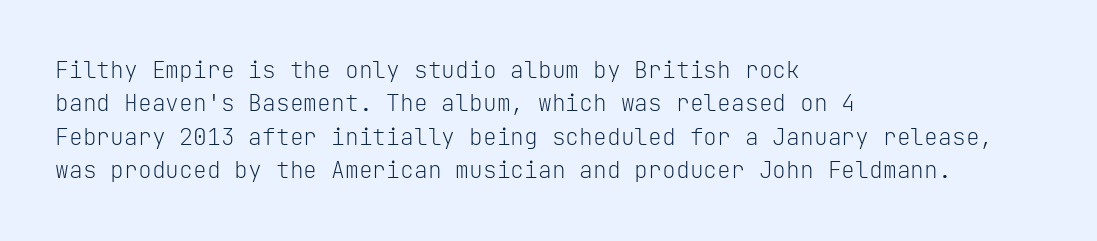
Q: Is the text bold? A: No.
Q: Is the text italic (slanted)? A: No, it is upright.
Q: Is the text underlined? A: No.
Q: How is the paragraph aligned? A: Left-aligned.
Q: Is the spacing between letters normal or unusually wide? A: Normal.
Q: Is the spacing between lines tight, normal or loose? A: Normal.
